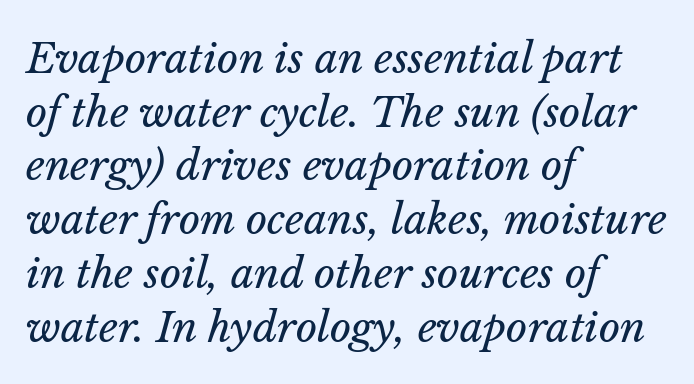
The tracking reads as untouched default to a designer's eye. Rendered with sloped, italic letterforms. Note the varied advance widths — an 'i' is clearly narrower than an 'm'. Whoever set this chose a conventional vertical rhythm. The foot of each line stays bare and open. The ragged edge is on the right, which tells us the setting is flush left.
